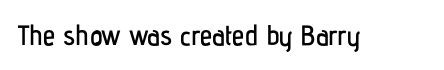
Type without underlining. Character widths vary here, with narrow letters taking less room than wide ones. Each word holds together tightly as a unit, with standard inter-letter gaps. You can tell from the bare stems that sans-serif type was used.
